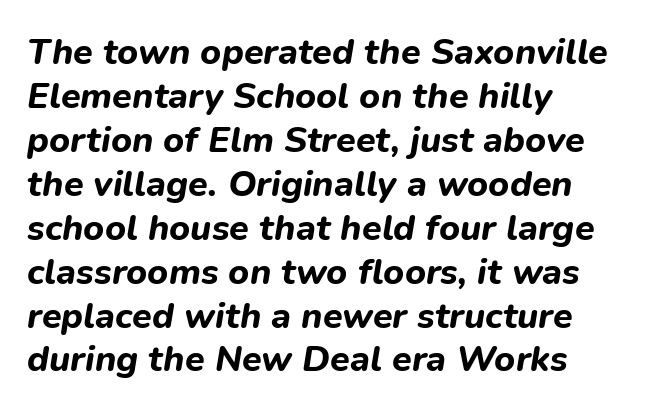
Italic? Definitely — the glyphs are oblique. Do the characters align in a grid? No, the font is proportional. This rendering features lettering with no underline. Honestly, the letter spacing is just normal — you wouldn't notice it.
